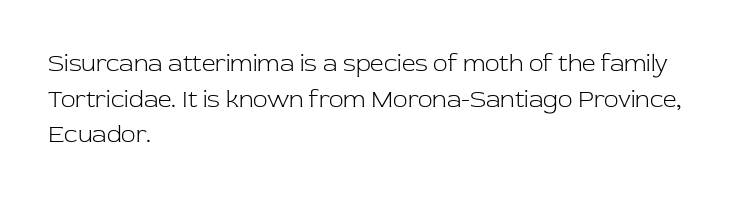
Q: Is the text bold? A: No.
Q: Is the text italic (slanted)? A: No, it is upright.
Q: Is the text underlined? A: No.
Q: How is the paragraph aligned? A: Left-aligned.
Q: Is the spacing between letters normal or unusually wide? A: Normal.
Q: Is the spacing between lines tight, normal or loose? A: Normal.
